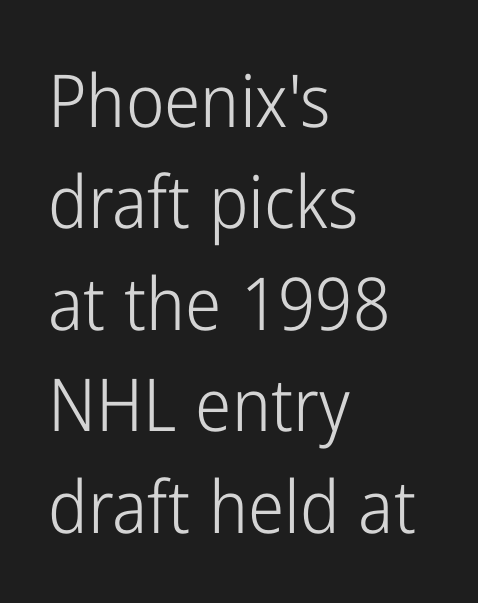
This rendering leaves character spacing at its baseline value. Compared with typical paragraphs, the rows here are spaced about the same. Ascenders rise straight up at ninety degrees. The face used here is proportionally spaced, like ordinary book or web type.
